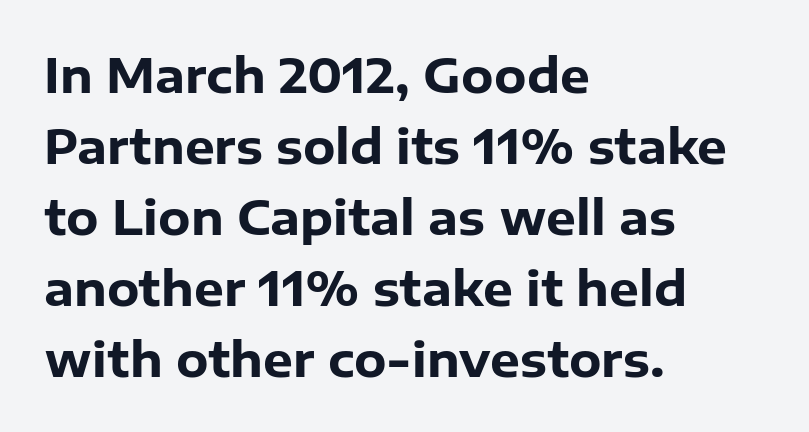
The image shows 47 px heavy sans-serif type, upright; set left-aligned, normal line spacing (1.51x), normal letter spacing, not underlined; low stroke contrast and a medium x-height.
